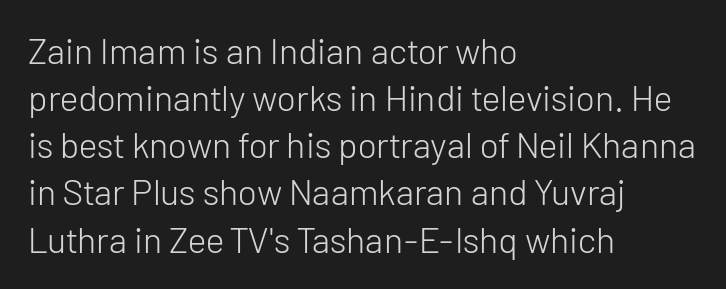
Q: Is the text bold? A: No.
Q: Is the text italic (slanted)? A: No, it is upright.
Q: Is the typeface a serif or a sans-serif typeface? A: Sans-serif.
Q: Is the text underlined? A: No.
Q: How is the paragraph aligned? A: Left-aligned.
Q: Is the spacing between letters normal or unusually wide? A: Normal.
Q: Is the spacing between lines tight, normal or loose? A: Normal.
Q: Width (condensed, normal, or wide)? A: Normal.
Q: Stroke contrast? A: Low.
Q: x-height? A: Medium.
Q: Monospaced? A: No.
